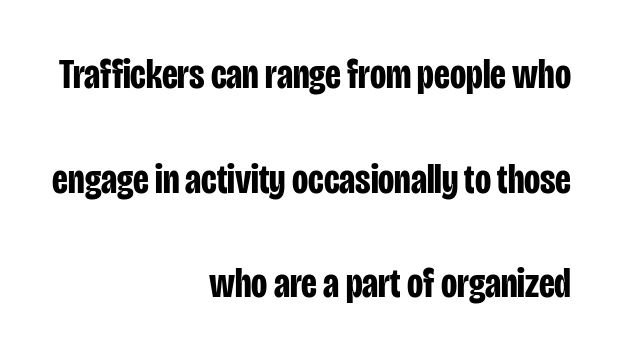
These lines are set flush right with a ragged left edge. This sample has the flowing, uneven cadence of proportional lettering. Students, observe: this is what heavily led, spacious text looks like. What kind of face is this? One without serifs — a sans.
